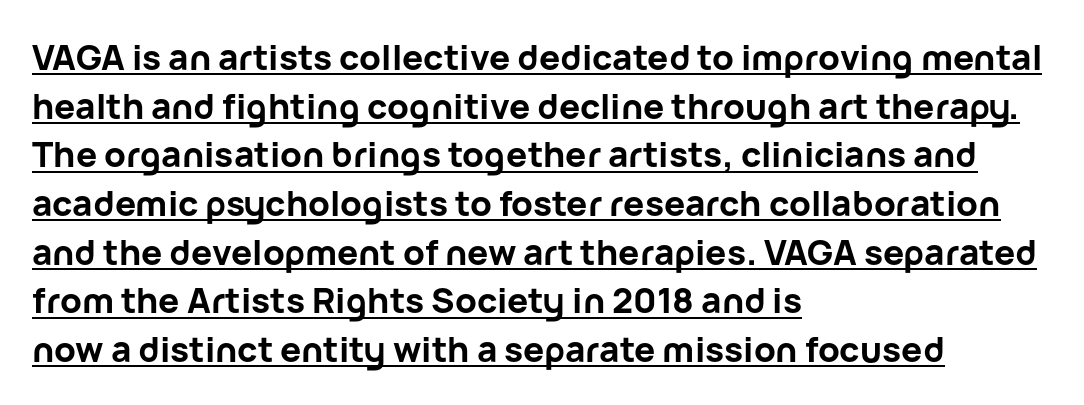
The face used here is a sans, in the tradition of grotesques and geometrics. Caption: bold face, heavy strokes. The face used here is proportionally spaced, like ordinary book or web type. These lines are set flush left with a ragged right edge. Rendered with straight, roman letterforms.
